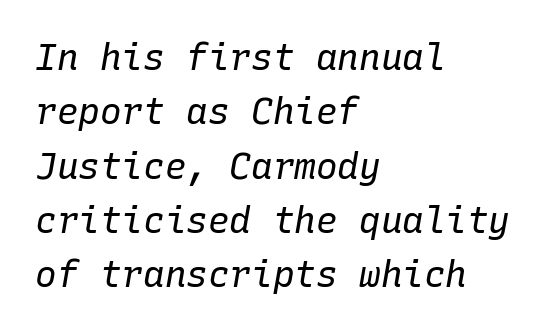
{"italic": "yes", "lean": "right", "slant_degrees": 10, "bold": "no", "weight": "regular", "width": "normal", "stroke_contrast": "low", "x_height": "medium", "monospaced": "yes", "underline": "no", "align": "left", "line_spacing": "normal", "line_spacing_ratio": 1.51, "letter_spacing": "normal", "letter_spacing_em": 0.0, "glyph_px": 36}
